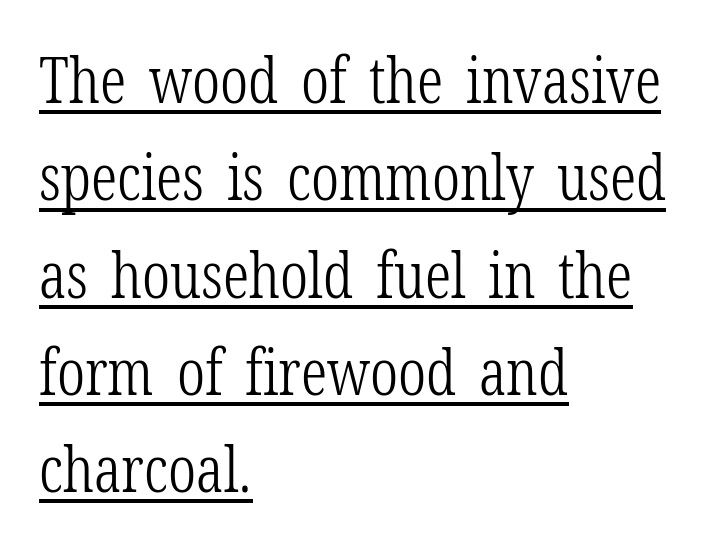
The image shows 64 px light, condensed serif type, upright; set left-aligned, normal line spacing (1.52x), normal letter spacing, underlined; low stroke contrast and a medium x-height.
